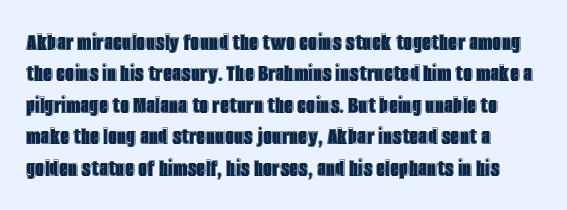
Posture: vertical. Compared with typical body copy, the letter spacing here is the same. Plain, unruled lines of type.
